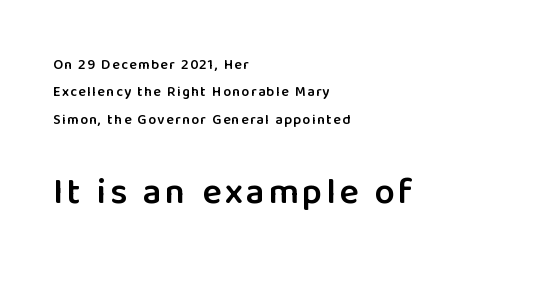
The image shows 36 px semibold sans-serif type, upright; set left-aligned, loose line spacing (1.95x), not underlined; the second (bottom) block is 2.57x larger; low stroke contrast and a medium x-height.
